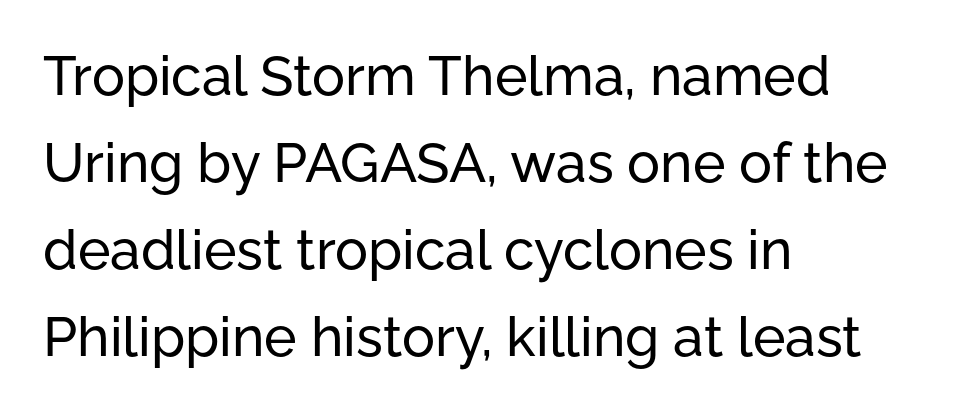
The image shows 55 px sans-serif type, upright; set left-aligned, normal line spacing (1.58x), normal letter spacing, not underlined; low stroke contrast and a medium x-height.
